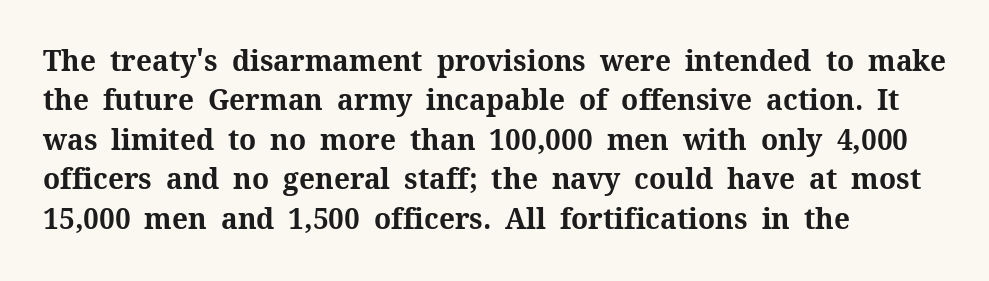
{"serif": "yes", "italic": "no", "bold": "yes", "weight": "bold", "width": "normal", "stroke_contrast": "medium", "x_height": "medium", "monospaced": "no", "underline": "no", "align": "left", "line_spacing": "normal", "line_spacing_ratio": 1.41, "letter_spacing": "normal", "letter_spacing_em": 0.0, "glyph_px": 28}
